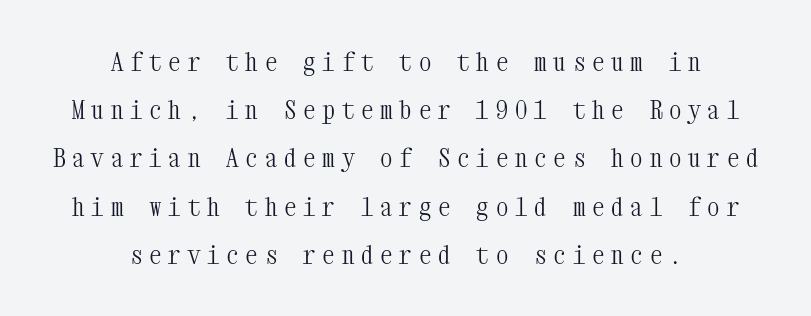
{"italic": "no", "bold": "no", "underline": "no", "align": "center", "line_spacing": "loose", "line_spacing_ratio": 1.93, "letter_spacing": "wide", "letter_spacing_em": 0.27, "glyph_px": 25}
